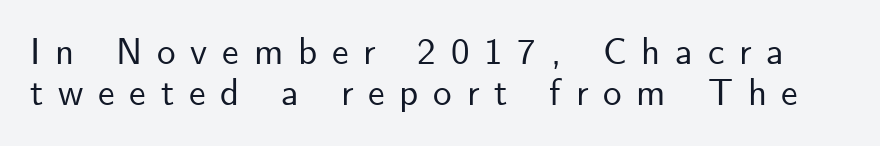
{"serif": "no", "italic": "no", "width": "normal", "stroke_contrast": "low", "x_height": "small", "monospaced": "no", "underline": "no", "line_spacing": "tight", "line_spacing_ratio": 1.11, "letter_spacing": "wide", "letter_spacing_em": 0.4, "glyph_px": 37}
